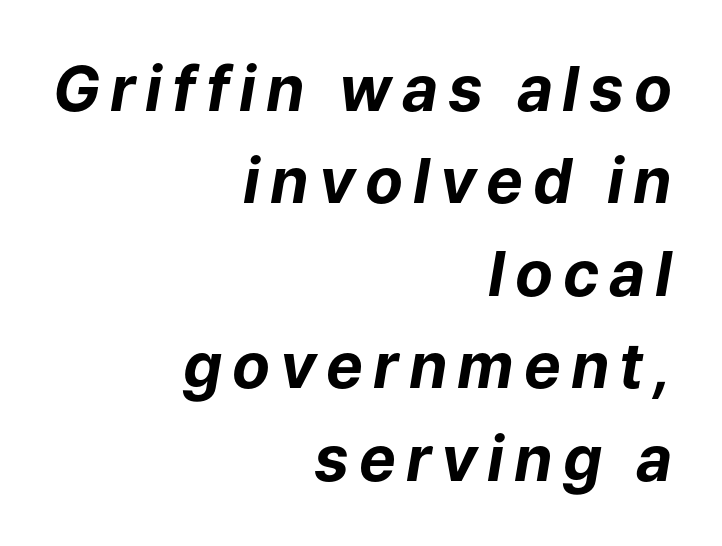
{"italic": "yes", "lean": "right", "slant_degrees": 9, "bold": "yes", "weight": "bold", "width": "normal", "stroke_contrast": "low", "x_height": "medium", "monospaced": "no", "underline": "no", "align": "right", "line_spacing": "normal", "line_spacing_ratio": 1.49, "glyph_px": 62}
